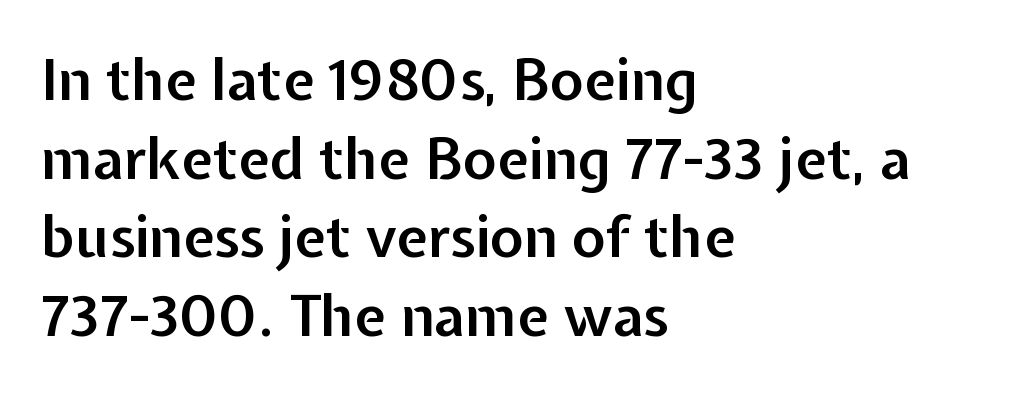
{"serif": "no", "italic": "no", "bold": "semi", "weight": "semibold", "width": "normal", "stroke_contrast": "low", "x_height": "medium", "monospaced": "no", "underline": "no", "align": "left", "line_spacing": "normal", "line_spacing_ratio": 1.38, "letter_spacing": "normal", "letter_spacing_em": 0.0, "glyph_px": 57}
